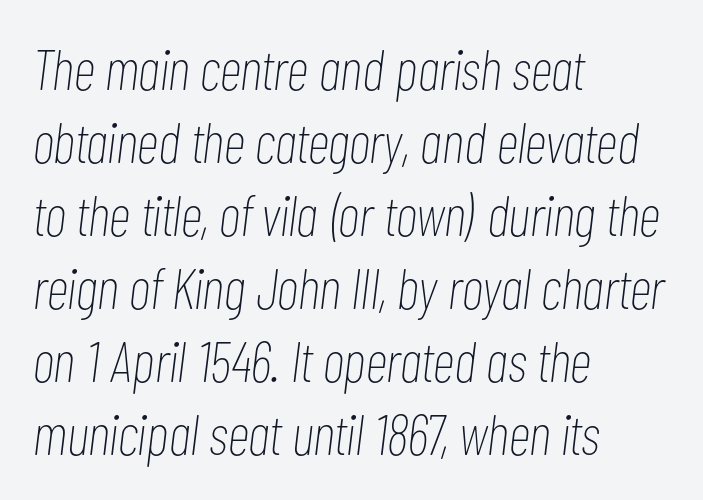
The image shows 57 px thin, condensed type, italic (leaning right); set left-aligned, normal line spacing (1.28x), normal letter spacing, not underlined; low stroke contrast and a medium x-height.
